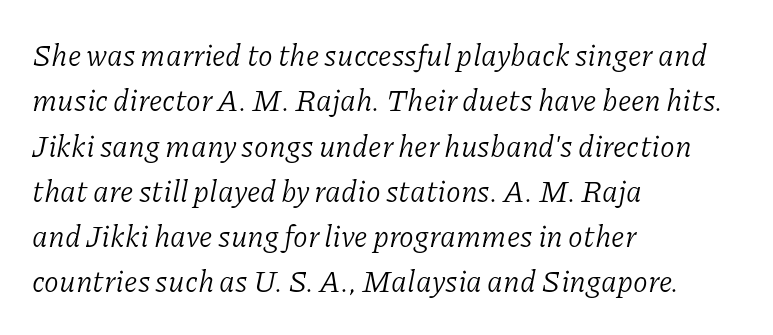
Q: Is the text bold? A: No.
Q: Is the text italic (slanted)? A: Yes, it leans right by about 11 degrees.
Q: Is the typeface a serif or a sans-serif typeface? A: Serif.
Q: Is the text underlined? A: No.
Q: How is the paragraph aligned? A: Left-aligned.
Q: Is the spacing between letters normal or unusually wide? A: Normal.
Q: Is the spacing between lines tight, normal or loose? A: Normal.
Q: Width (condensed, normal, or wide)? A: Normal.
Q: Stroke contrast? A: Low.
Q: x-height? A: Medium.
Q: Monospaced? A: No.
